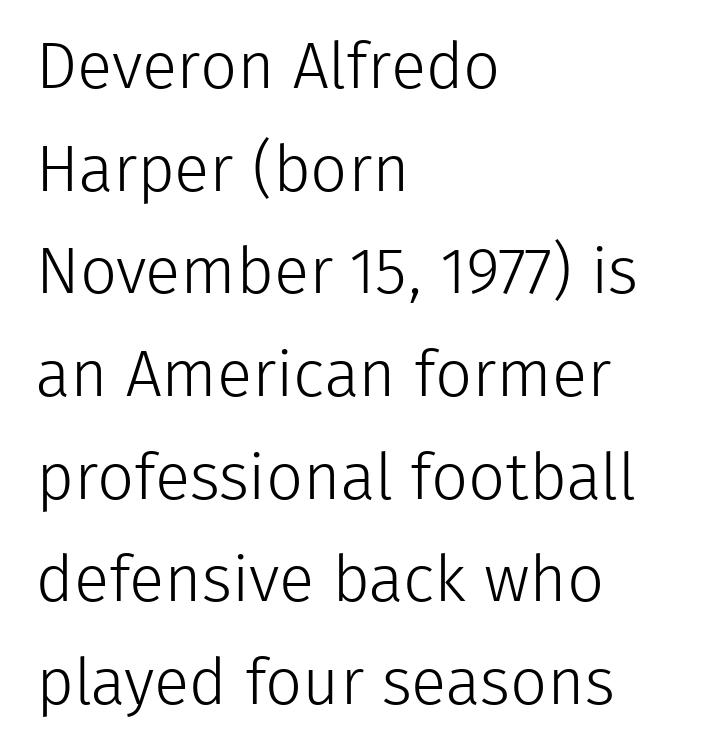
Q: Is the text bold? A: No.
Q: Is the text italic (slanted)? A: No, it is upright.
Q: Is the typeface a serif or a sans-serif typeface? A: Sans-serif.
Q: Is the text underlined? A: No.
Q: How is the paragraph aligned? A: Left-aligned.
Q: Is the spacing between letters normal or unusually wide? A: Normal.
Q: Is the spacing between lines tight, normal or loose? A: Normal.
Q: Width (condensed, normal, or wide)? A: Normal.
Q: Stroke contrast? A: Low.
Q: x-height? A: Medium.
Q: Monospaced? A: No.
